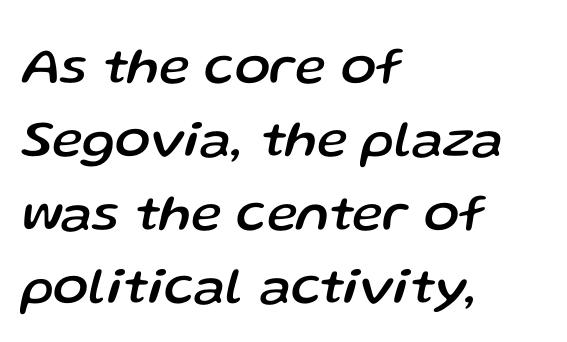
Q: Is the text italic (slanted)? A: Yes, it leans right by about 13 degrees.
Q: Is the text underlined? A: No.
Q: How is the paragraph aligned? A: Left-aligned.
Q: Is the spacing between letters normal or unusually wide? A: Normal.
Q: Is the spacing between lines tight, normal or loose? A: Normal.
Q: Width (condensed, normal, or wide)? A: Normal.
Q: Stroke contrast? A: Low.
Q: x-height? A: Medium.
Q: Monospaced? A: No.
